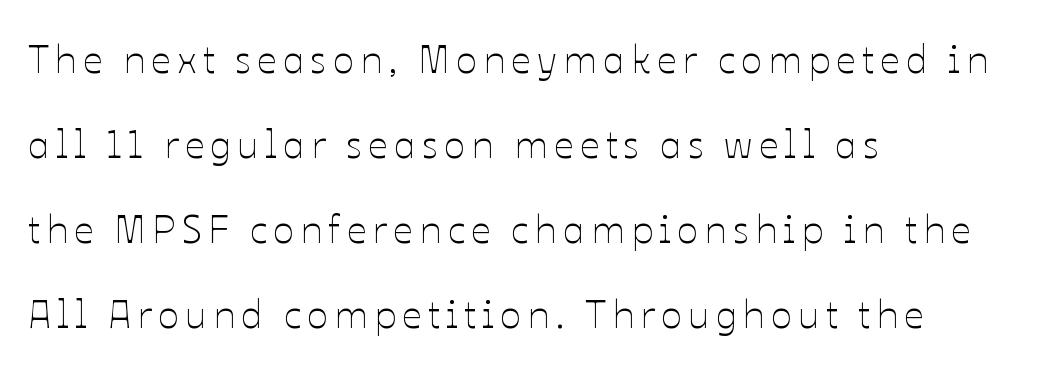
{"italic": "no", "bold": "no", "weight": "thin", "width": "normal", "stroke_contrast": "low", "x_height": "medium", "monospaced": "no", "underline": "no", "align": "left", "line_spacing": "loose", "line_spacing_ratio": 2.18, "glyph_px": 39}
